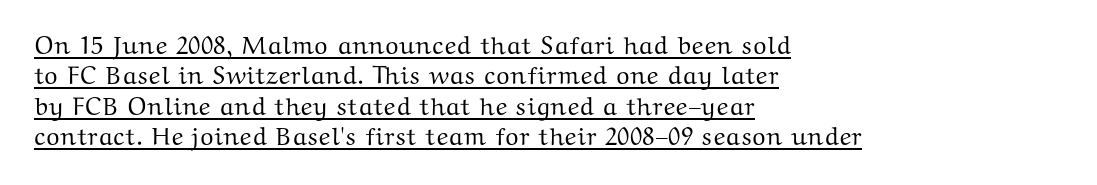
Reading down the block, your eye returns to a fixed left position each line. The rendered words wear a rule along their underside. Do the letters lean? They stand straight. The rendering keeps characters at their native spacing.
